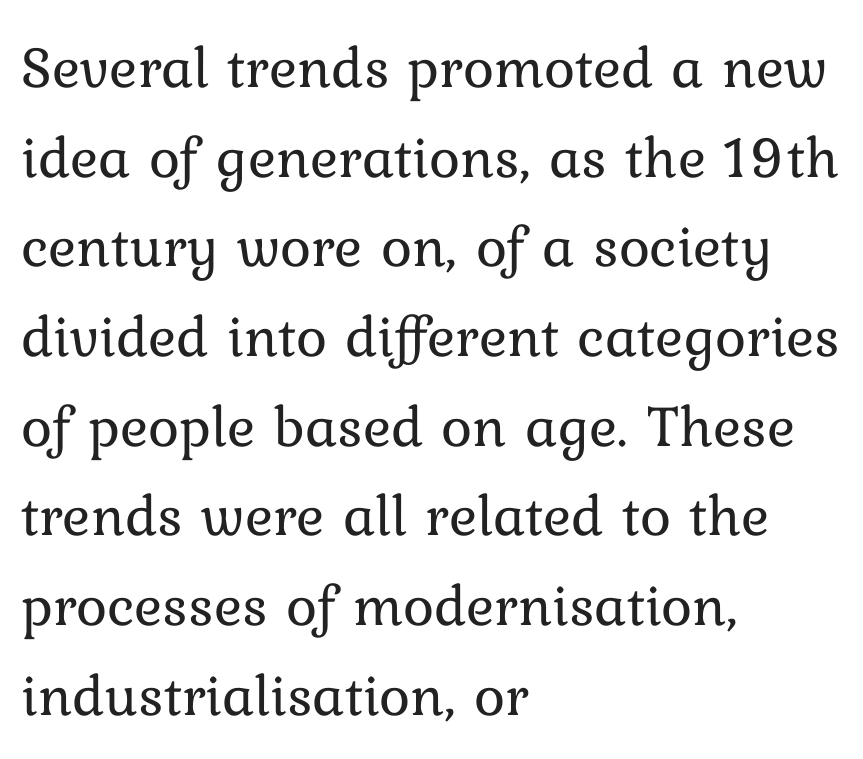
The image shows 59 px regular-weight type, upright; set left-aligned, normal line spacing (1.52x), normal letter spacing, not underlined; low stroke contrast and a medium x-height.
